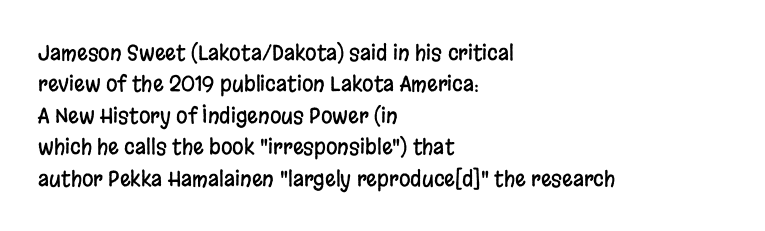
The image shows 21 px text type, upright; set left-aligned, normal line spacing (1.5x), normal letter spacing, not underlined.
